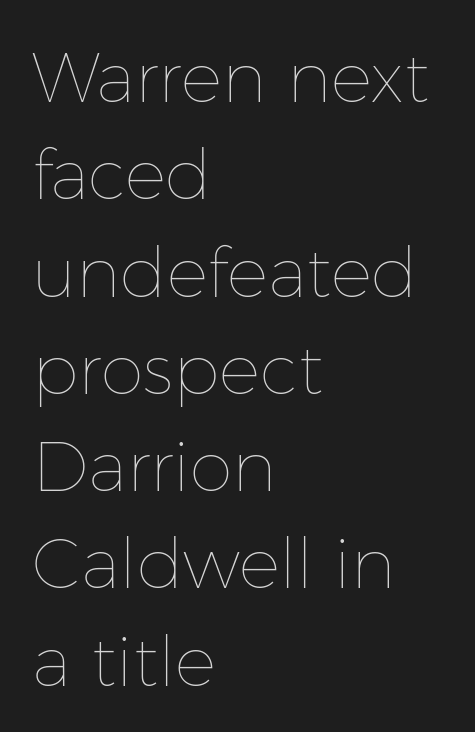
The image shows 69 px thin type, upright; set left-aligned, normal line spacing (1.41x), normal letter spacing, not underlined; low stroke contrast and a medium x-height.
